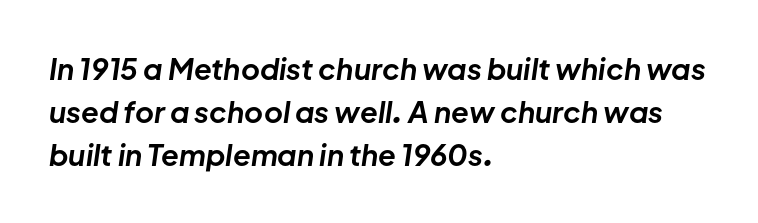
The image shows 29 px bold type, italic (leaning right); set left-aligned, normal line spacing (1.49x), normal letter spacing, not underlined; low stroke contrast and a medium x-height.
